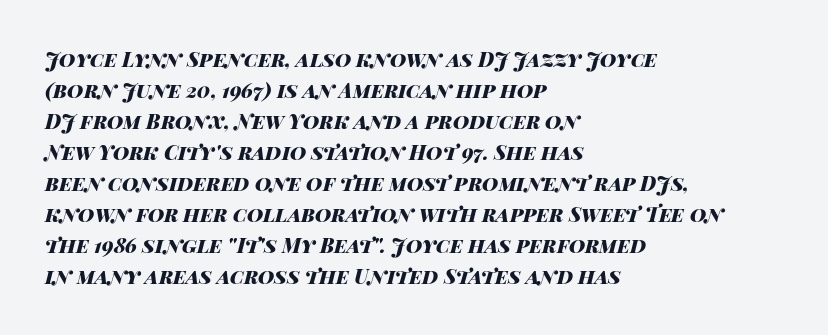
Only glyphs here, with clear space below each row. The typesetter chose a ragged-right arrangement here. How would I describe the line gaps? Plain and ordinary. This sample uses plain, unmodified letter spacing.
